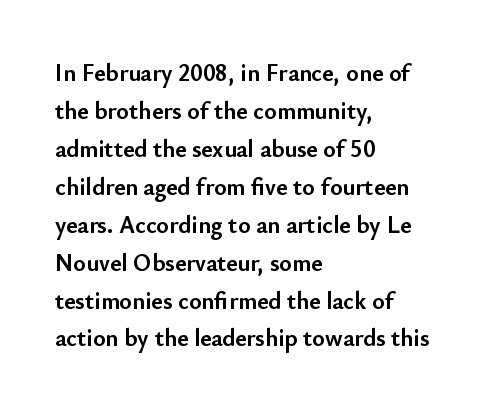
{"italic": "no", "bold": "yes", "underline": "no", "align": "left", "line_spacing": "normal", "line_spacing_ratio": 1.58, "letter_spacing": "normal", "letter_spacing_em": 0.0, "glyph_px": 24}
